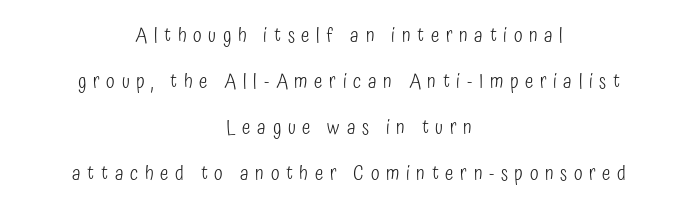
Q: Is the text bold? A: No.
Q: Is the text italic (slanted)? A: No, it is upright.
Q: Is the text underlined? A: No.
Q: How is the paragraph aligned? A: Centered.
Q: Is the spacing between letters normal or unusually wide? A: Unusually wide.
Q: Is the spacing between lines tight, normal or loose? A: Loose.
